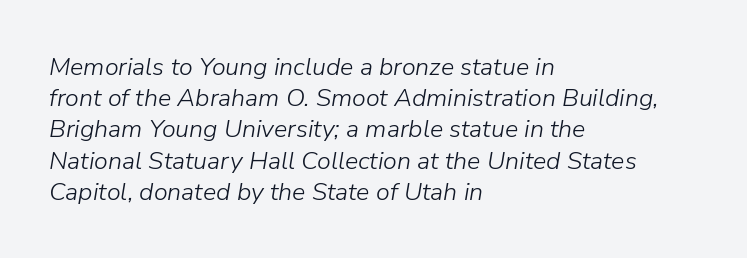
Q: Is the text bold? A: No.
Q: Is the text italic (slanted)? A: Yes, it leans right by about 9 degrees.
Q: Is the text underlined? A: No.
Q: How is the paragraph aligned? A: Left-aligned.
Q: Is the spacing between letters normal or unusually wide? A: Normal.
Q: Is the spacing between lines tight, normal or loose? A: Normal.
